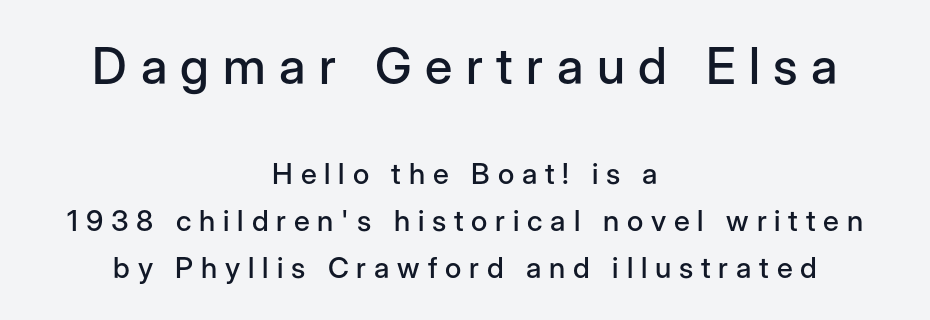
Q: Is the text italic (slanted)? A: No, it is upright.
Q: Is the typeface a serif or a sans-serif typeface? A: Sans-serif.
Q: Is the text underlined? A: No.
Q: How is the paragraph aligned? A: Centered.
Q: Is the spacing between letters normal or unusually wide? A: Unusually wide.
Q: Is the spacing between lines tight, normal or loose? A: Normal.
Q: Which block of text is set in a larger size, the first (top) or the second (bottom)? A: The first (top) one.
Q: Width (condensed, normal, or wide)? A: Normal.
Q: Stroke contrast? A: Low.
Q: x-height? A: Medium.
Q: Monospaced? A: No.
